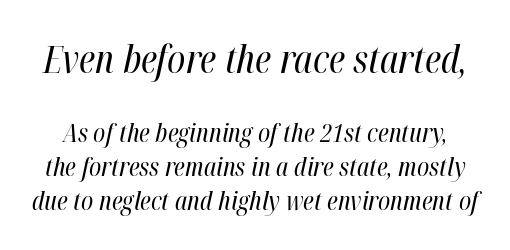
The image shows 39 px regular-weight, condensed type, italic (leaning right); set normal line spacing (1.32x), normal letter spacing, not underlined; the first (top) block is 1.5x larger; high stroke contrast and a medium x-height.
